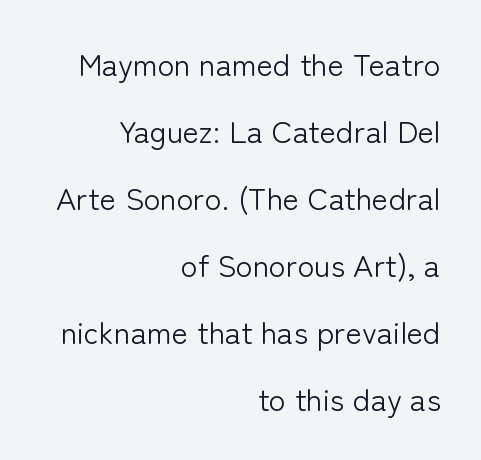
{"serif": "no", "italic": "no", "bold": "no", "weight": "light", "width": "normal", "stroke_contrast": "low", "x_height": "medium", "monospaced": "no", "underline": "no", "align": "right", "line_spacing": "loose", "line_spacing_ratio": 2.16, "letter_spacing": "normal", "letter_spacing_em": 0.0, "glyph_px": 31}
